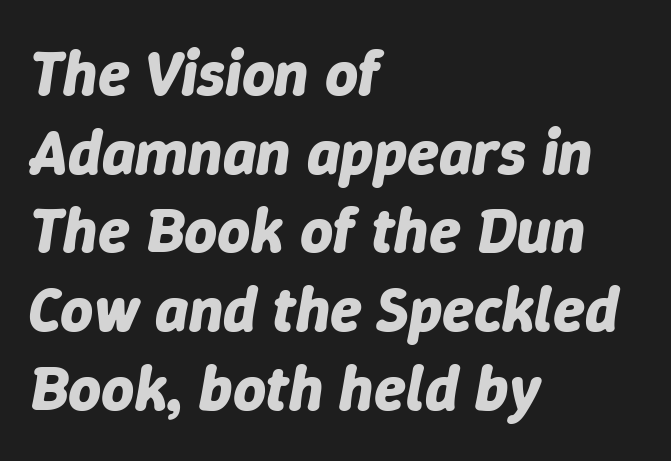
Thick stems and heavy bowls — unmistakably bold. The typesetter chose a ragged-right arrangement here. How are the letters spaced? Ordinarily, with no added tracking. Unmarked baselines from the first word to the last. Every character sits at an angle, as italics do.
